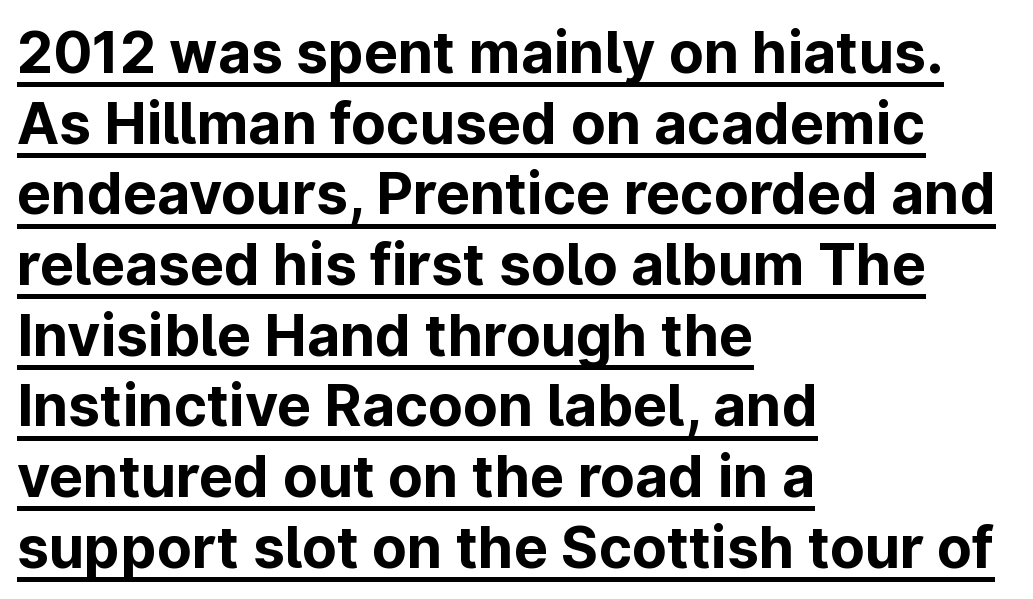
Q: Is the text bold? A: Yes.
Q: Is the text italic (slanted)? A: No, it is upright.
Q: Is the typeface a serif or a sans-serif typeface? A: Sans-serif.
Q: Is the text underlined? A: Yes.
Q: How is the paragraph aligned? A: Left-aligned.
Q: Is the spacing between letters normal or unusually wide? A: Normal.
Q: Width (condensed, normal, or wide)? A: Normal.
Q: Stroke contrast? A: Low.
Q: x-height? A: Medium.
Q: Monospaced? A: No.
